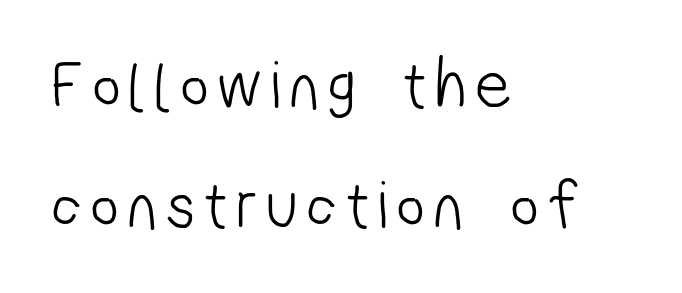
Here the designer chose a conventional face with non-uniform glyph widths. Reading down the block, your eye returns to a fixed left position each line. Stems and bowls with no extra thickness — not bold. Nothing sits at the stroke ends, so this counts as sans-serif.
